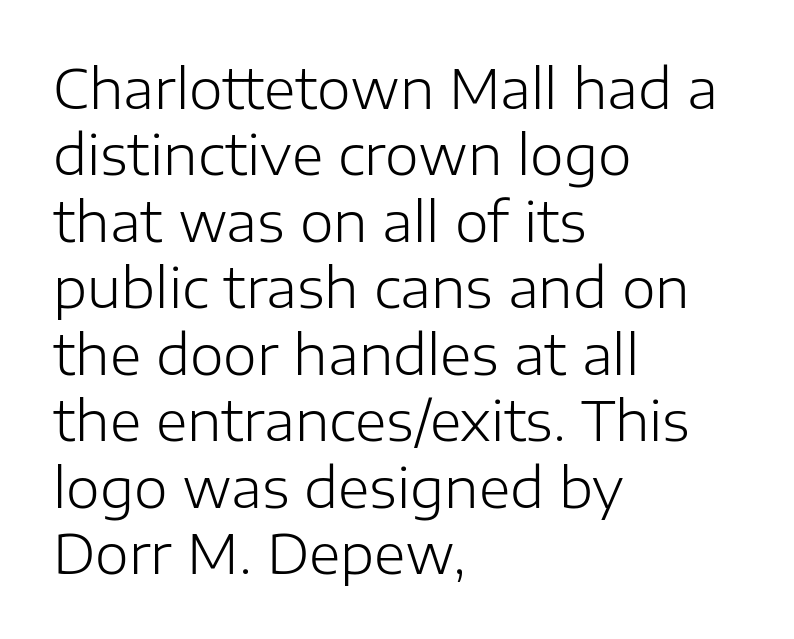
Q: Is the text bold? A: No.
Q: Is the text italic (slanted)? A: No, it is upright.
Q: Is the typeface a serif or a sans-serif typeface? A: Sans-serif.
Q: Is the text underlined? A: No.
Q: How is the paragraph aligned? A: Left-aligned.
Q: Is the spacing between letters normal or unusually wide? A: Normal.
Q: Width (condensed, normal, or wide)? A: Normal.
Q: Stroke contrast? A: Low.
Q: x-height? A: Medium.
Q: Monospaced? A: No.
